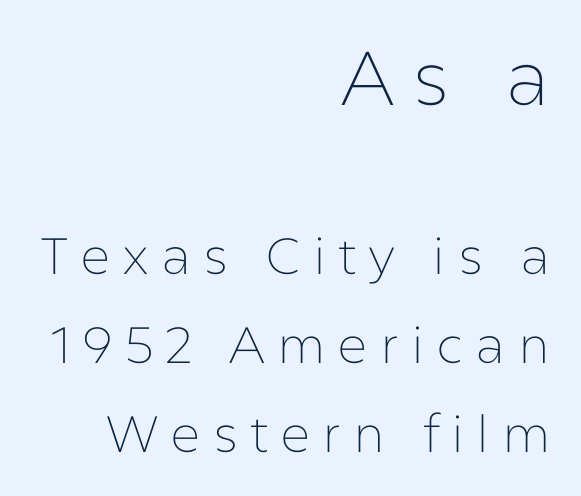
The image shows 76 px thin sans-serif type, upright; set right-aligned, line spacing 1.74x, unusually wide letter spacing (+0.24 em), not underlined; the first (top) block is 1.49x larger; low stroke contrast and a medium x-height.
